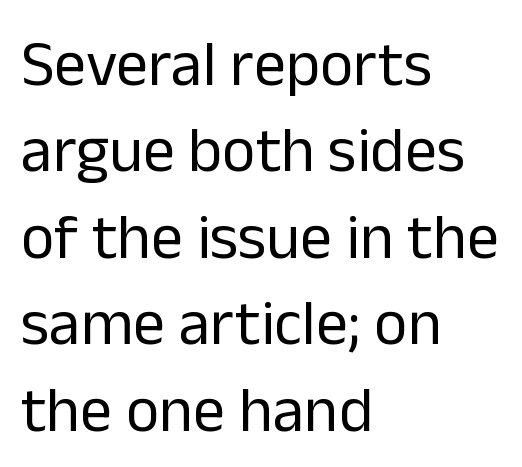
This is not heavy type; no bold has been used. Interline gaps are of average width in this sample. Note the varied advance widths — an 'i' is clearly narrower than an 'm'. The specimen reads as upright at a glance. Compared with typical body copy, the letter spacing here is the same.
